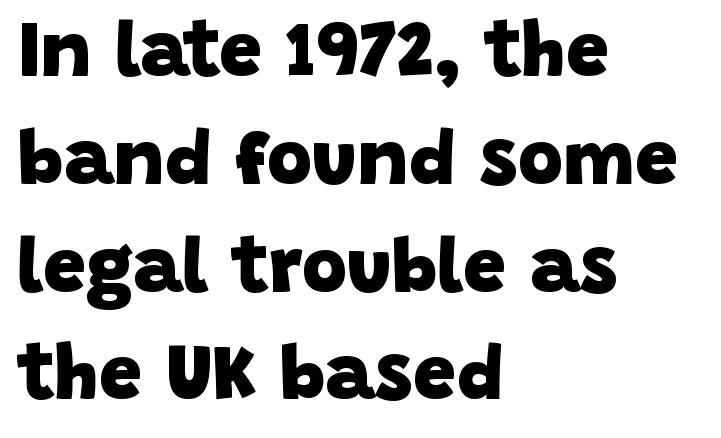
{"serif": "no", "bold": "yes", "weight": "heavy", "width": "normal", "stroke_contrast": "low", "x_height": "large", "monospaced": "no", "underline": "no", "align": "left", "line_spacing": "normal", "line_spacing_ratio": 1.4, "letter_spacing": "normal", "letter_spacing_em": 0.0, "glyph_px": 77}
